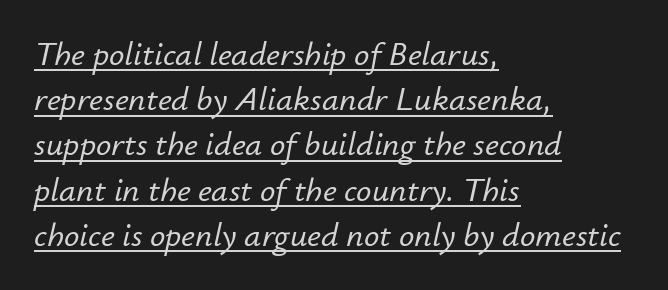
Q: Is the text italic (slanted)? A: Yes, it leans right by about 12 degrees.
Q: Is the text underlined? A: Yes.
Q: How is the paragraph aligned? A: Left-aligned.
Q: Is the spacing between letters normal or unusually wide? A: Normal.
Q: Is the spacing between lines tight, normal or loose? A: Normal.
Q: Width (condensed, normal, or wide)? A: Normal.
Q: Stroke contrast? A: Low.
Q: x-height? A: Small.
Q: Monospaced? A: No.
